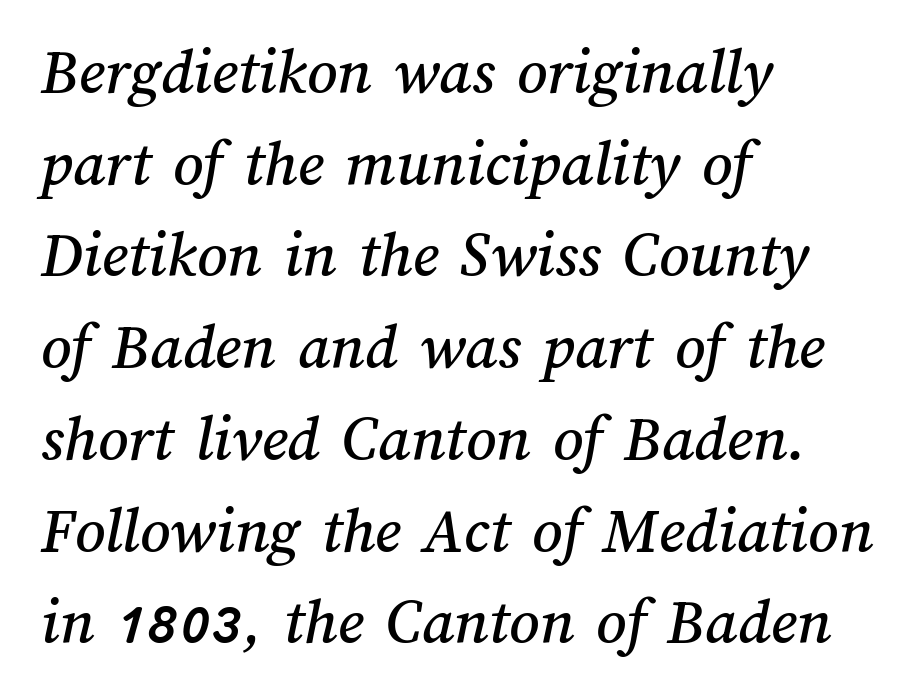
Q: Is the text underlined? A: No.
Q: How is the paragraph aligned? A: Left-aligned.
Q: Is the spacing between letters normal or unusually wide? A: Normal.
Q: Is the spacing between lines tight, normal or loose? A: Normal.
Q: Width (condensed, normal, or wide)? A: Normal.
Q: Stroke contrast? A: Medium.
Q: x-height? A: Medium.
Q: Monospaced? A: No.
